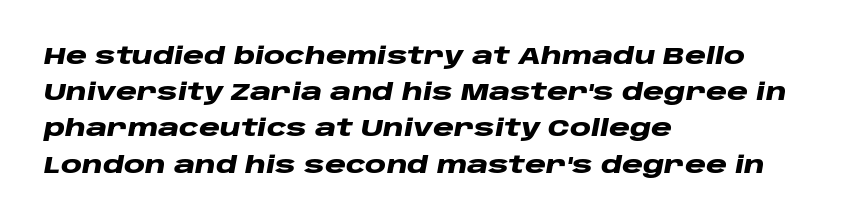
The image shows 24 px bold type, italic (leaning right); set left-aligned, normal line spacing (1.51x), normal letter spacing, not underlined.
